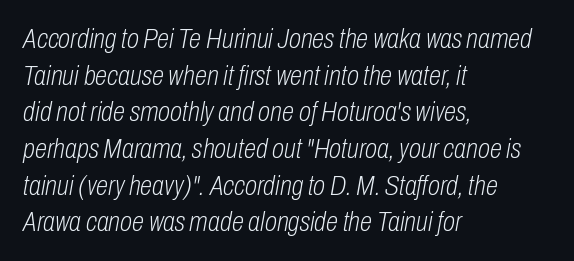
{"italic": "yes", "lean": "right", "slant_degrees": 10, "bold": "no", "weight": "light", "width": "condensed", "stroke_contrast": "low", "x_height": "medium", "monospaced": "no", "underline": "no", "align": "left", "line_spacing": "normal", "line_spacing_ratio": 1.31, "letter_spacing": "normal", "letter_spacing_em": 0.0, "glyph_px": 28}
